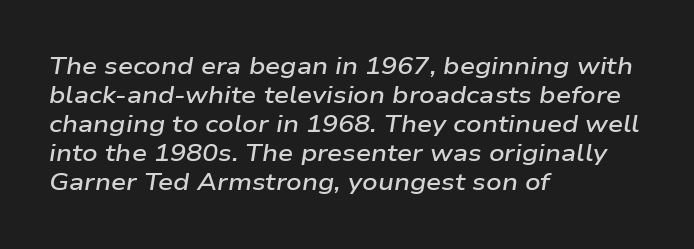
The image shows 24 px text type, italic (leaning right); set left-aligned, line spacing 1.21x, normal letter spacing, not underlined.
